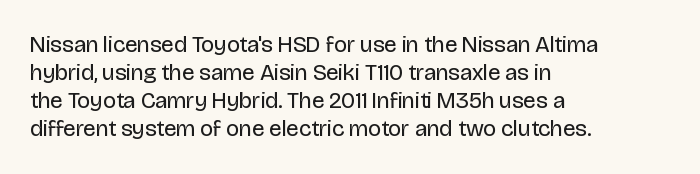
Every stem runs plumb, perpendicular to the baseline. Layout note: lines flush left. Decoration check: the copy has no underline. Short note: letters normally spaced.
